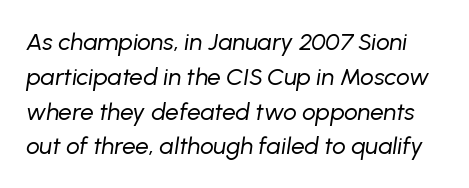
{"italic": "yes", "lean": "right", "slant_degrees": 8, "bold": "no", "underline": "no", "line_spacing": "normal", "line_spacing_ratio": 1.45, "letter_spacing": "normal", "letter_spacing_em": 0.0, "glyph_px": 24}
